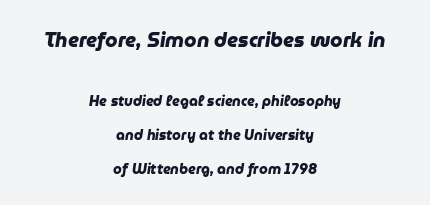
The image shows 20 px bold type; set centered, loose line spacing (2.43x), normal letter spacing, not underlined; the first (top) block is 1.43x larger.
